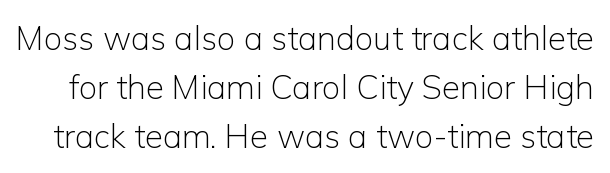
{"serif": "no", "italic": "no", "bold": "no", "weight": "light", "width": "normal", "stroke_contrast": "low", "x_height": "medium", "monospaced": "no", "underline": "no", "line_spacing": "normal", "line_spacing_ratio": 1.48, "letter_spacing": "normal", "letter_spacing_em": 0.0, "glyph_px": 33}
